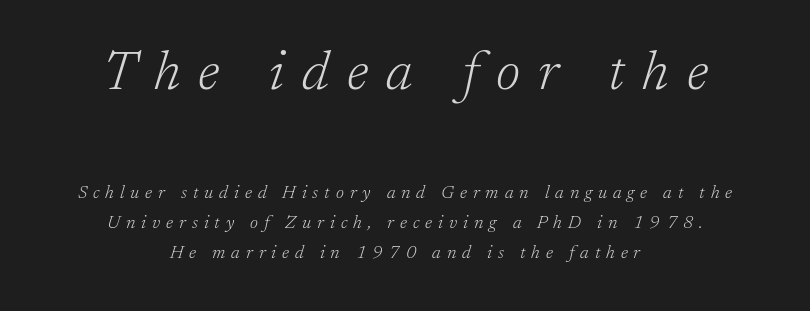
The image shows 55 px light serif type, italic (leaning right); set centered, normal line spacing (1.67x), unusually wide letter spacing (+0.33 em), not underlined; the first (top) block is 3.06x larger; low stroke contrast and a medium x-height.
